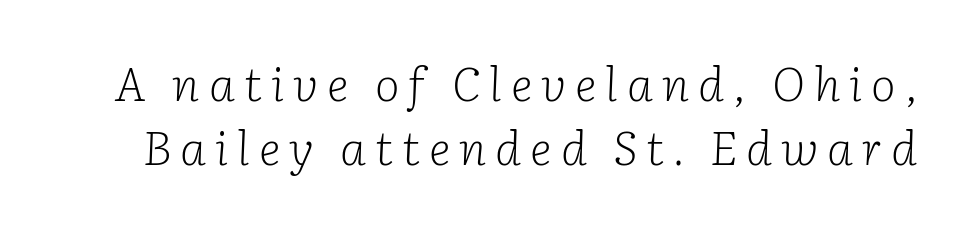
{"serif": "yes", "italic": "yes", "lean": "right", "slant_degrees": 2, "bold": "no", "weight": "light", "width": "normal", "stroke_contrast": "low", "x_height": "medium", "monospaced": "no", "underline": "no", "line_spacing": "normal", "line_spacing_ratio": 1.37, "glyph_px": 47}
